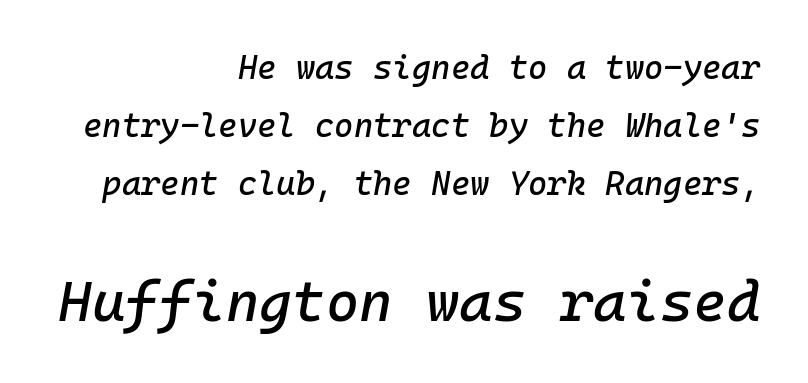
Line endings align vertically; line beginnings do not. You could count columns in this text — the font is strictly monospaced. This rendering features lettering with no underline. The passage shown has conventional tracking throughout. Size contrast runs from small at the top to large at the bottom. Posture: slanted.
